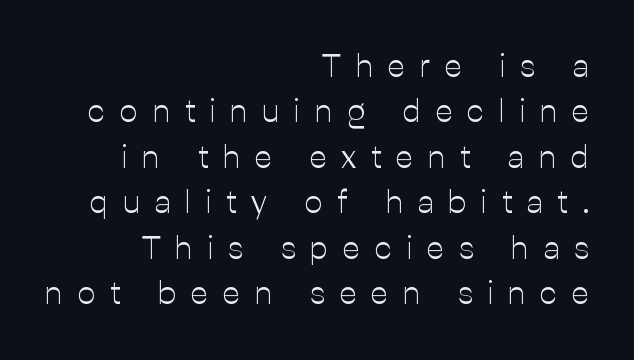
{"serif": "no", "italic": "no", "bold": "no", "weight": "light", "width": "normal", "stroke_contrast": "low", "x_height": "medium", "monospaced": "no", "underline": "no", "align": "right", "line_spacing": "normal", "line_spacing_ratio": 1.42, "letter_spacing": "wide", "letter_spacing_em": 0.46, "glyph_px": 32}
